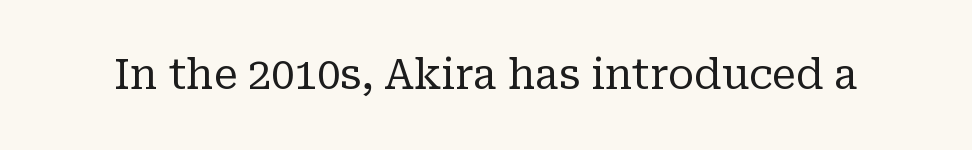
The letterforms sit shoulder to shoulder at normal distance. Here the designer chose a conventional face with non-uniform glyph widths. Unlike italic type, these characters show no tilt at all. Unlike a clean sans, this face finishes its strokes with serifs. Caption: face not bold, strokes unweighted. Underlining? Definitely not there.
